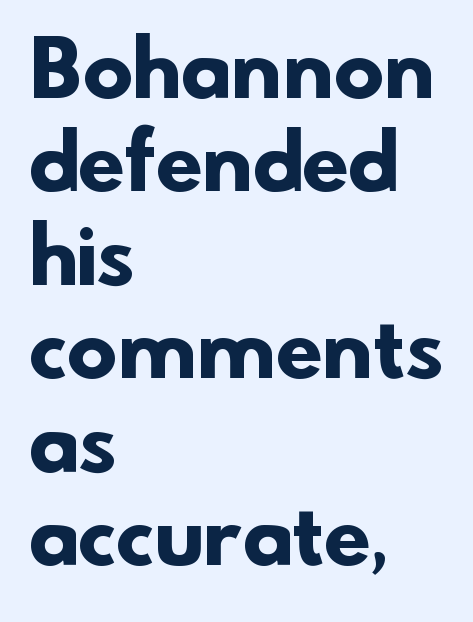
The zone under the glyphs is completely vacant. The lines are quadded left. The face used here has the dense, thick strokes of a bold. A typesetter would call this proportional, since set widths differ per character. Inter-character spacing is left at the font's built-in metrics.
